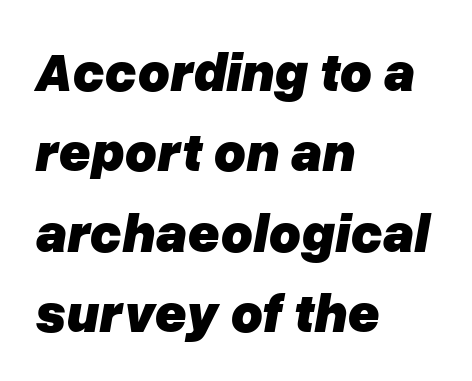
The space directly below the letters is spotless. The space between consecutive lines is moderate. Tracking value appears to be zero — textbook default spacing. Typographic density is high because the face is bold. Observe the lean: these are italic letterforms. The rendering uses natural spacing where letterforms have individual widths.
